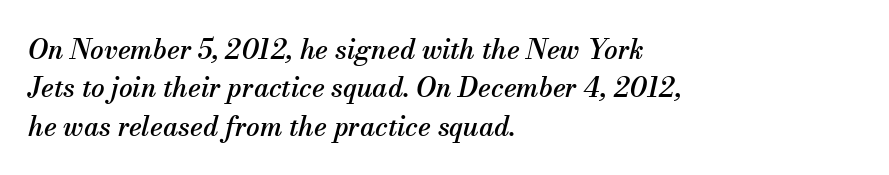
{"italic": "yes", "lean": "right", "slant_degrees": 13, "underline": "no", "align": "left", "line_spacing": "normal", "line_spacing_ratio": 1.42, "letter_spacing": "normal", "letter_spacing_em": 0.0, "glyph_px": 27}
